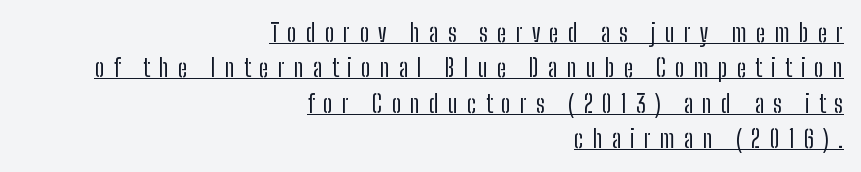
{"italic": "no", "bold": "no", "underline": "yes", "align": "right", "line_spacing": "normal", "line_spacing_ratio": 1.47, "letter_spacing": "wide", "letter_spacing_em": 0.38, "glyph_px": 24}
